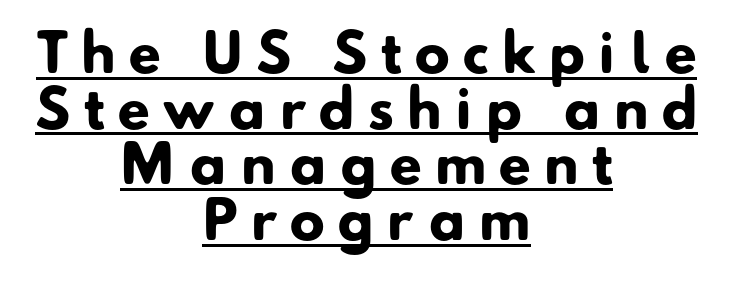
Q: Is the text bold? A: Yes.
Q: Is the typeface a serif or a sans-serif typeface? A: Sans-serif.
Q: Is the text underlined? A: Yes.
Q: How is the paragraph aligned? A: Centered.
Q: Is the spacing between letters normal or unusually wide? A: Unusually wide.
Q: Is the spacing between lines tight, normal or loose? A: Tight.
Q: Width (condensed, normal, or wide)? A: Normal.
Q: Stroke contrast? A: Low.
Q: x-height? A: Small.
Q: Monospaced? A: No.
